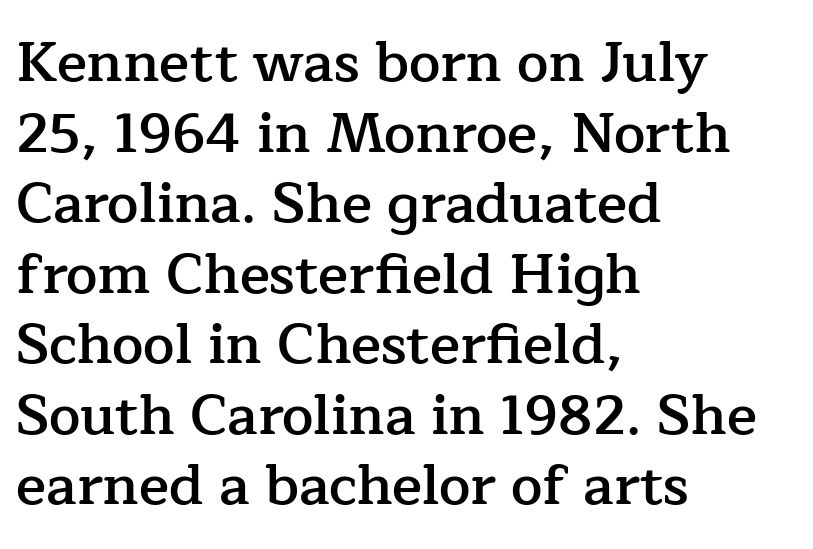
{"serif": "yes", "italic": "no", "bold": "semi", "weight": "semibold", "width": "normal", "stroke_contrast": "low", "x_height": "medium", "monospaced": "no", "underline": "no", "align": "left", "line_spacing": "normal", "line_spacing_ratio": 1.26, "letter_spacing": "normal", "letter_spacing_em": 0.0, "glyph_px": 56}
